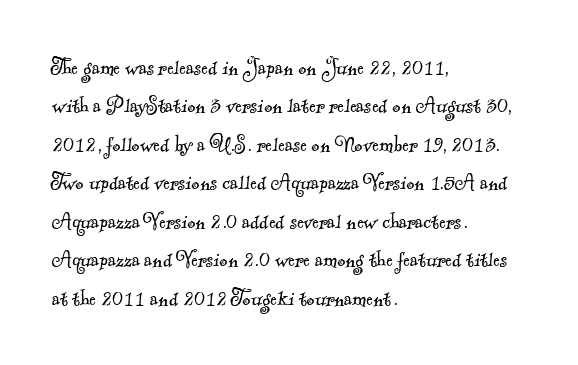
Q: Is the text bold? A: No.
Q: Is the text underlined? A: No.
Q: How is the paragraph aligned? A: Left-aligned.
Q: Is the spacing between letters normal or unusually wide? A: Normal.
Q: Is the spacing between lines tight, normal or loose? A: Normal.
